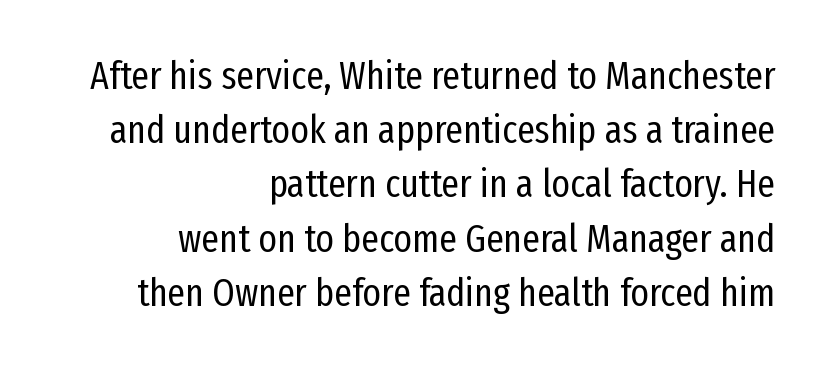
Q: Is the text bold? A: No.
Q: Is the text italic (slanted)? A: No, it is upright.
Q: Is the typeface a serif or a sans-serif typeface? A: Sans-serif.
Q: Is the text underlined? A: No.
Q: How is the paragraph aligned? A: Right-aligned.
Q: Is the spacing between letters normal or unusually wide? A: Normal.
Q: Is the spacing between lines tight, normal or loose? A: Normal.
Q: Width (condensed, normal, or wide)? A: Condensed.
Q: Stroke contrast? A: Low.
Q: x-height? A: Medium.
Q: Monospaced? A: No.
